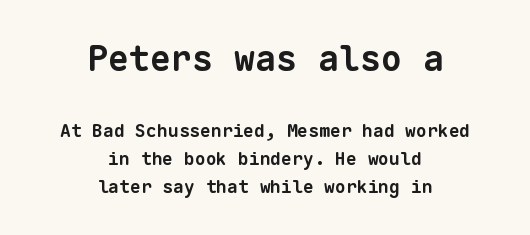
The image shows 35 px bold sans-serif type, monospaced; set centered, normal line spacing (1.57x), normal letter spacing, not underlined; the first (top) block is 1.94x larger; low stroke contrast and a medium x-height.
